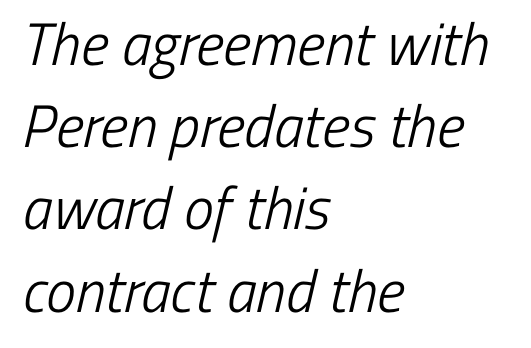
The image shows 60 px light, condensed sans-serif type; set left-aligned, normal line spacing (1.37x), normal letter spacing, not underlined; low stroke contrast and a medium x-height.
